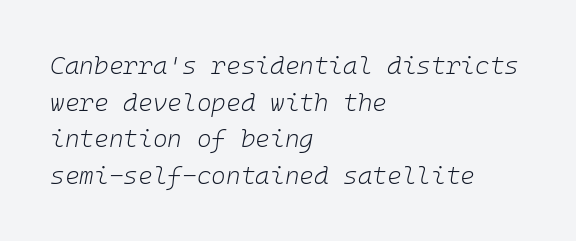
Q: Is the text bold? A: No.
Q: Is the text italic (slanted)? A: Yes, it leans right by about 10 degrees.
Q: Is the text underlined? A: No.
Q: How is the paragraph aligned? A: Left-aligned.
Q: Is the spacing between letters normal or unusually wide? A: Normal.
Q: Is the spacing between lines tight, normal or loose? A: Normal.
